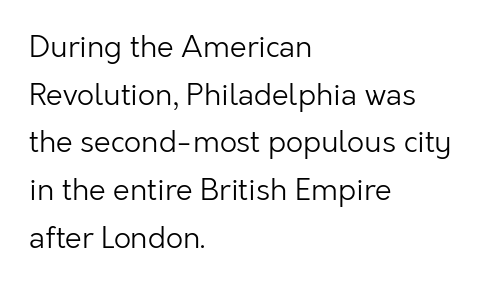
This sample keeps an unexceptional amount of space between lines. The line texture is even and compact thanks to regular tracking. Only glyphs here, with clear space below each row. Weight class: somewhere from thin through regular. The letters stand upright; this is a roman face. The lines are quadded left.
